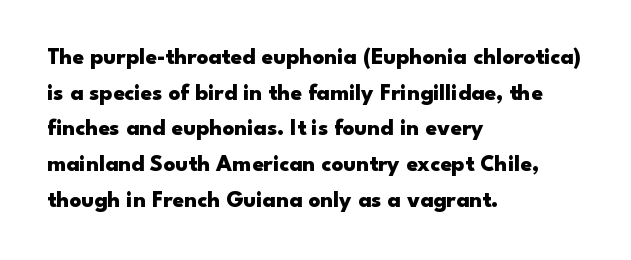
The image shows 23 px bold type, upright; set left-aligned, normal line spacing (1.55x), normal letter spacing, not underlined.
